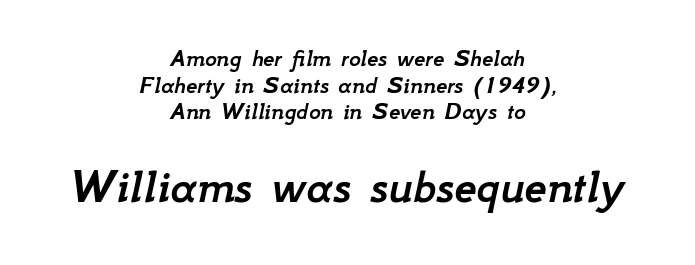
The image shows 50 px text type, italic (leaning right); set centered, tight line spacing (1.07x), normal letter spacing, not underlined; the second (bottom) block is 2.0x larger; low stroke contrast and a small x-height.
